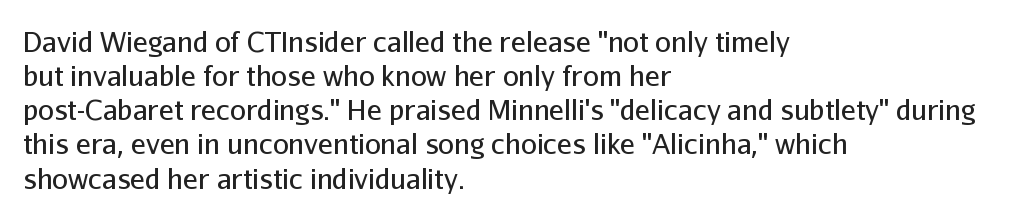
Tracking here is standard; glyphs follow each other at the usual distance. This rendering employs a face without finishing strokes, i.e., a sans-serif. Is the block centered? No — it sits flush against the left margin. Underlining? Definitely not there.
